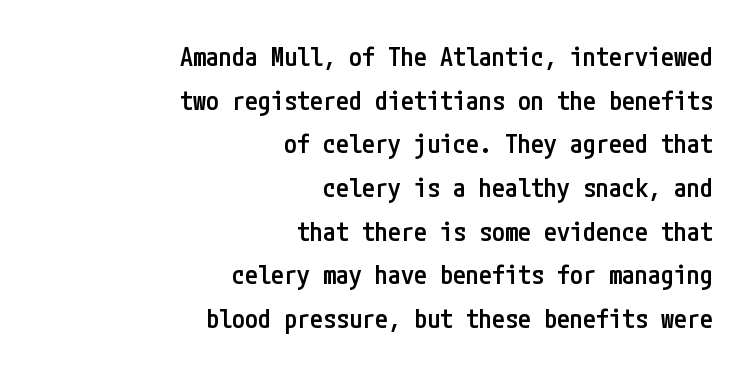
The image shows 26 px text type, upright; set right-aligned, normal line spacing (1.68x), normal letter spacing, not underlined.
